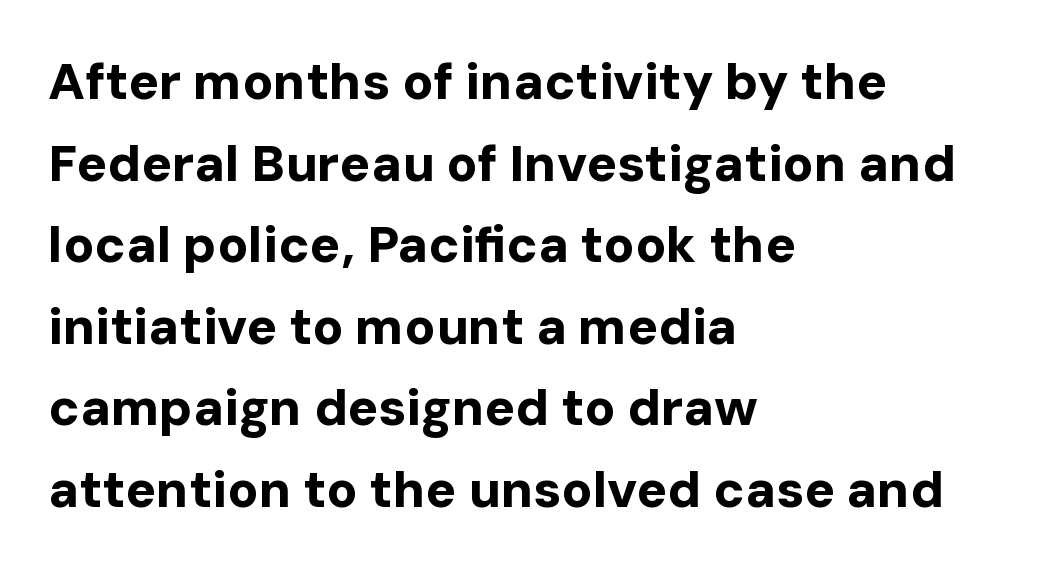
Q: Is the text bold? A: Yes.
Q: Is the text italic (slanted)? A: No, it is upright.
Q: Is the typeface a serif or a sans-serif typeface? A: Sans-serif.
Q: Is the text underlined? A: No.
Q: How is the paragraph aligned? A: Left-aligned.
Q: Is the spacing between letters normal or unusually wide? A: Normal.
Q: Is the spacing between lines tight, normal or loose? A: Normal.
Q: Width (condensed, normal, or wide)? A: Normal.
Q: Stroke contrast? A: Low.
Q: x-height? A: Medium.
Q: Monospaced? A: No.
